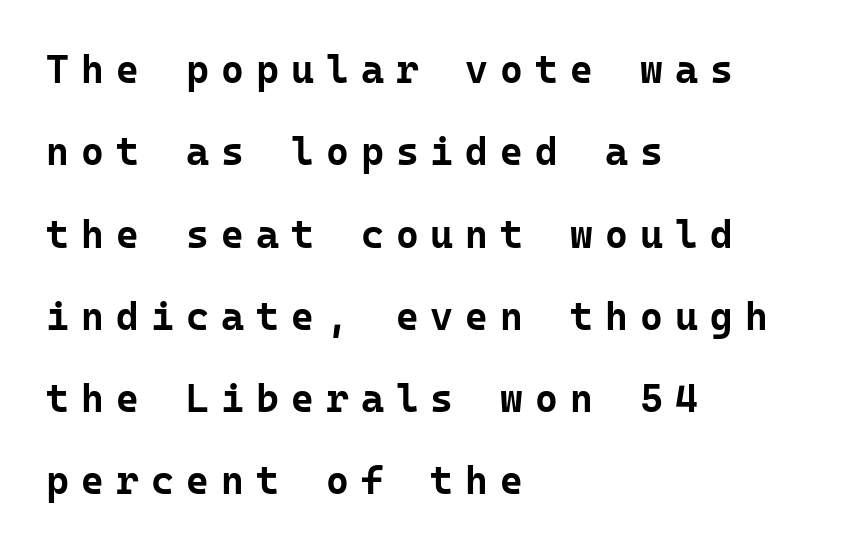
The image shows 39 px bold sans-serif type, upright, monospaced; set left-aligned, loose line spacing (2.11x), unusually wide letter spacing (+0.31 em), not underlined; low stroke contrast and a medium x-height.
